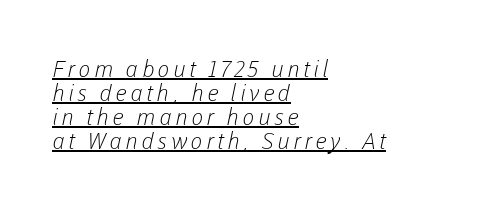
Letters have the restrained weight of plain body copy at most. Teacher's note: observe the even left margin — that is flush-left alignment. Every word sits above its own underline. Notice how descenders almost collide with the ascenders below — that's tight leading.
